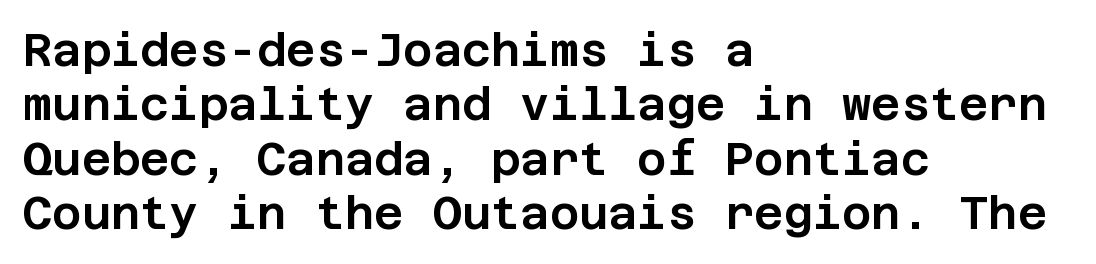
In terms of posture, this sample is upright. The space beneath each line is pristine and unruled. The passage shown is typeset with a sans-serif family. The typesetter chose a ragged-right arrangement here. Compared with typical body copy, the letter spacing here is the same.
